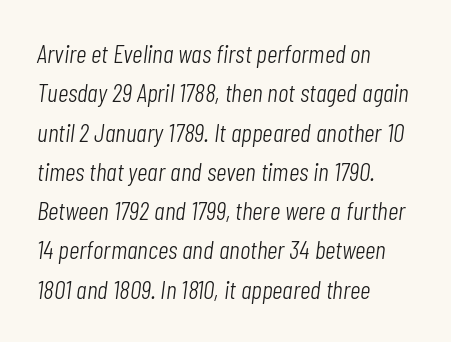
Whoever set this chose a conventional vertical rhythm. The specimen omits any rule beneath the text block's lines. Rendered with sloped, italic letterforms. Line starts are locked; line ends wander.
